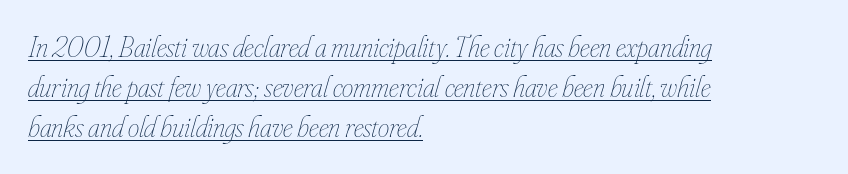
This sample carries an underscore along the baseline area. Ink coverage per letter is moderate at most. The rag falls on the right side of this text block. These lines keep a tight, regular rhythm from letter to letter. The rendering applies a slant to the glyphs.
